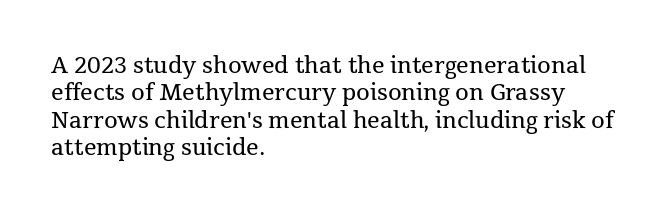
Q: Is the text bold? A: No.
Q: Is the text italic (slanted)? A: No, it is upright.
Q: Is the text underlined? A: No.
Q: How is the paragraph aligned? A: Left-aligned.
Q: Is the spacing between letters normal or unusually wide? A: Normal.
Q: Is the spacing between lines tight, normal or loose? A: Normal.
